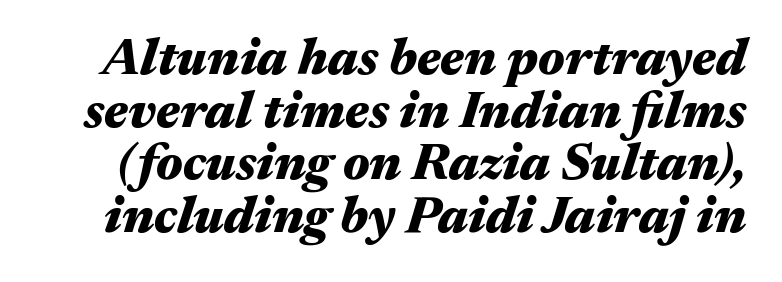
{"italic": "yes", "lean": "right", "slant_degrees": 17, "bold": "yes", "weight": "heavy", "width": "wide", "stroke_contrast": "medium", "x_height": "medium", "monospaced": "no", "underline": "no", "line_spacing": "tight", "line_spacing_ratio": 1.03, "letter_spacing": "normal", "letter_spacing_em": 0.0, "glyph_px": 51}
